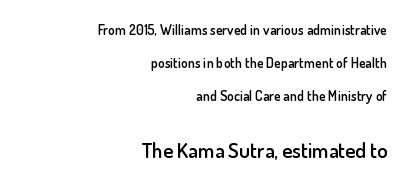
Q: Is the text bold? A: Semi-bold.
Q: Is the text italic (slanted)? A: No, it is upright.
Q: Is the text underlined? A: No.
Q: How is the paragraph aligned? A: Right-aligned.
Q: Is the spacing between letters normal or unusually wide? A: Normal.
Q: Is the spacing between lines tight, normal or loose? A: Loose.
Q: Which block of text is set in a larger size, the first (top) or the second (bottom)? A: The second (bottom) one.
